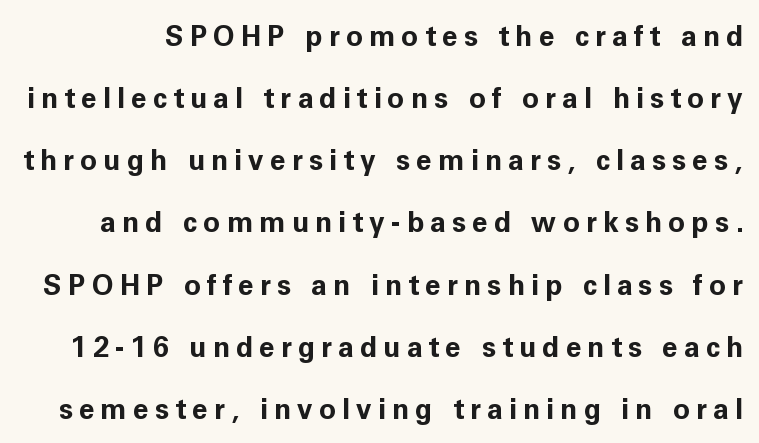
Is this a fixed-width face? No — the glyphs have proportional, varying widths. A bare baseline throughout the passage. A typesetter would call this leading open, well beyond the default. Observe the absence of serifs on each vertical stroke in this sample. The glyphs have the mass of a bold cut. Do the letters lean? They stand straight.
